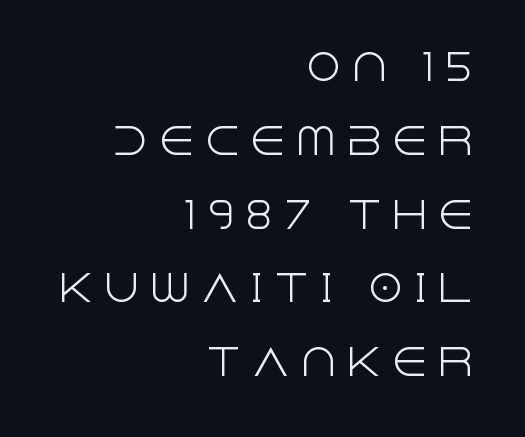
Horizontal alignment here is rightward, an uncommon choice for prose. Glance below the letters and you will spot only blank space. The leading is generous, giving the passage an open texture. Spacing verdict: proportional, widths tailored to each character.
